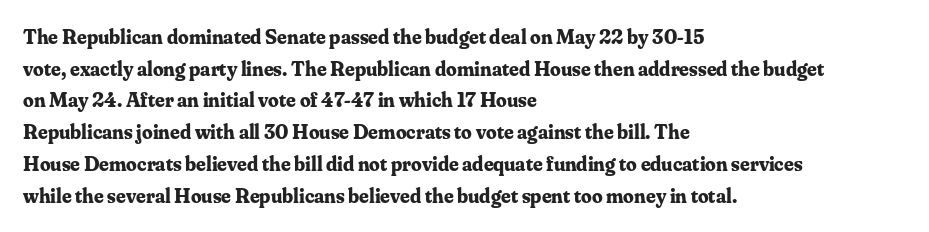
The image shows 21 px bold type, upright; set left-aligned, normal line spacing (1.51x), normal letter spacing, not underlined.
